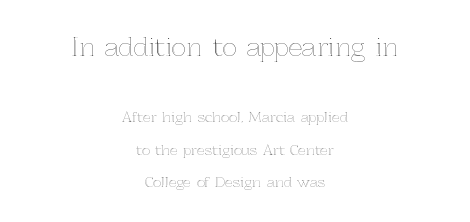
Typeset on center — no edge is straight. This block would shrink considerably if given ordinary leading; it's expanded now. The specimen reads as upright at a glance. The passage shown begins with its larger block and ends with its smaller one. How are the letters spaced? Ordinarily, with no added tracking. A clean baseline with only descenders dipping below it.
